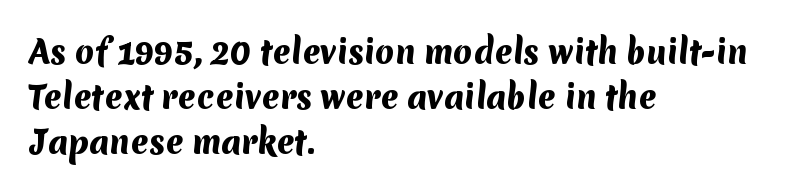
{"serif": "no", "bold": "yes", "weight": "heavy", "width": "normal", "stroke_contrast": "medium", "x_height": "medium", "monospaced": "no", "underline": "no", "align": "left", "line_spacing": "normal", "line_spacing_ratio": 1.45, "letter_spacing": "normal", "letter_spacing_em": 0.0, "glyph_px": 31}
